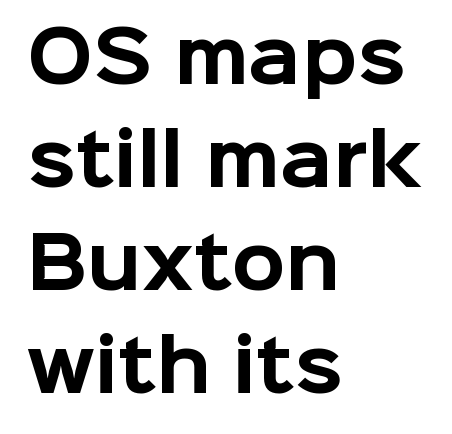
Is this a fixed-width face? No — the glyphs have proportional, varying widths. Nothing sits at the stroke ends, so this counts as sans-serif. Short and long lines alike share a common starting point at left. Descenders are the only things crossing below the line. Compared with an ordinary text face, these strokes are far heavier — a full bold.
